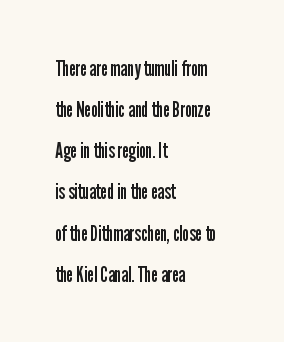
{"italic": "no", "bold": "no", "underline": "no", "align": "left", "line_spacing": "loose", "line_spacing_ratio": 1.96, "letter_spacing": "normal", "letter_spacing_em": 0.0, "glyph_px": 21}
